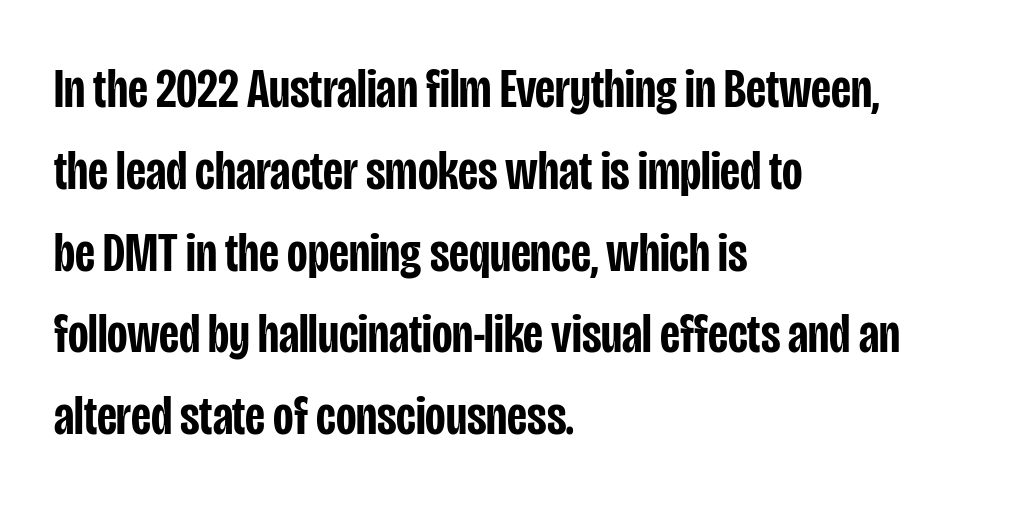
The image shows 56 px semibold, condensed sans-serif type, upright; set left-aligned, normal line spacing (1.46x), normal letter spacing, not underlined; low stroke contrast and a large x-height.
